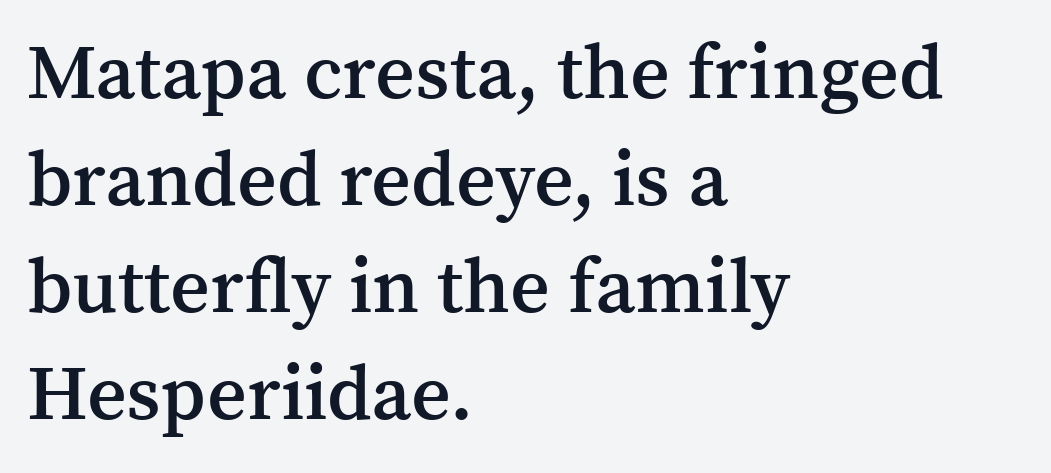
Q: Is the text bold? A: Semi-bold.
Q: Is the text italic (slanted)? A: No, it is upright.
Q: Is the typeface a serif or a sans-serif typeface? A: Serif.
Q: Is the text underlined? A: No.
Q: How is the paragraph aligned? A: Left-aligned.
Q: Is the spacing between letters normal or unusually wide? A: Normal.
Q: Is the spacing between lines tight, normal or loose? A: Normal.
Q: Width (condensed, normal, or wide)? A: Normal.
Q: Stroke contrast? A: Medium.
Q: x-height? A: Medium.
Q: Monospaced? A: No.
